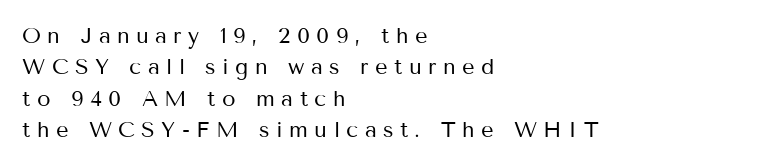
Q: Is the text bold? A: No.
Q: Is the text italic (slanted)? A: No, it is upright.
Q: Is the text underlined? A: No.
Q: How is the paragraph aligned? A: Left-aligned.
Q: Is the spacing between letters normal or unusually wide? A: Unusually wide.
Q: Is the spacing between lines tight, normal or loose? A: Normal.
